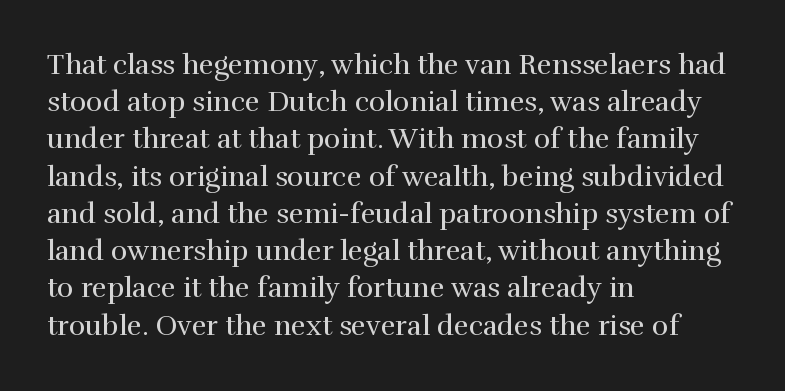
The image shows 28 px regular-weight serif type, upright; set left-aligned, normal line spacing (1.33x), normal letter spacing, not underlined; high stroke contrast and a medium x-height.
